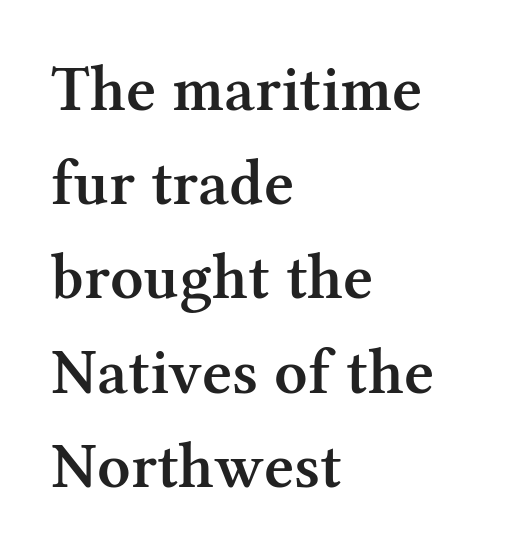
Q: Is the text bold? A: Semi-bold.
Q: Is the text italic (slanted)? A: No, it is upright.
Q: Is the typeface a serif or a sans-serif typeface? A: Serif.
Q: Is the text underlined? A: No.
Q: How is the paragraph aligned? A: Left-aligned.
Q: Is the spacing between letters normal or unusually wide? A: Normal.
Q: Is the spacing between lines tight, normal or loose? A: Normal.
Q: Width (condensed, normal, or wide)? A: Normal.
Q: Stroke contrast? A: Medium.
Q: x-height? A: Medium.
Q: Monospaced? A: No.
